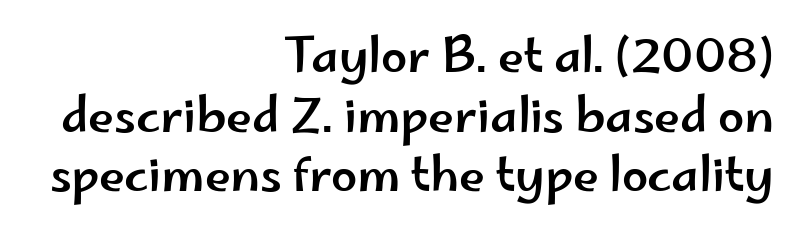
The image shows 47 px wide sans-serif type, upright; set right-aligned, normal line spacing (1.27x), normal letter spacing, not underlined; low stroke contrast and a small x-height.
